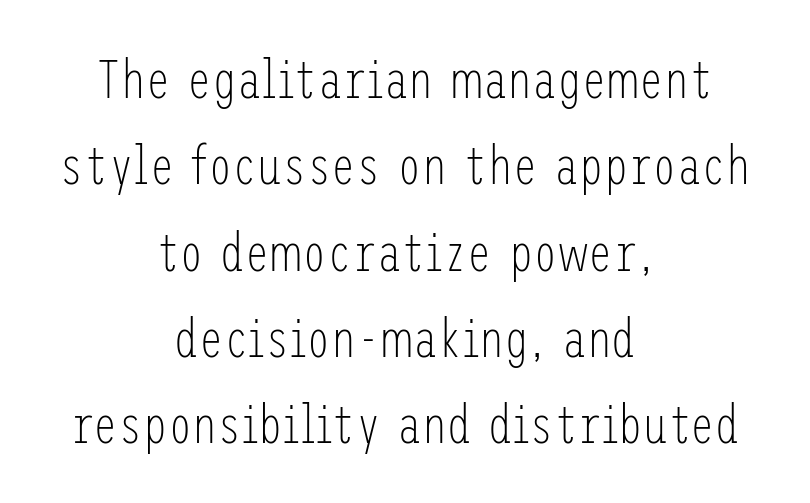
{"serif": "no", "italic": "no", "bold": "no", "weight": "light", "width": "condensed", "stroke_contrast": "low", "x_height": "medium", "underline": "no", "align": "center", "line_spacing": "normal", "line_spacing_ratio": 1.57, "letter_spacing": "normal", "letter_spacing_em": 0.0, "glyph_px": 55}
